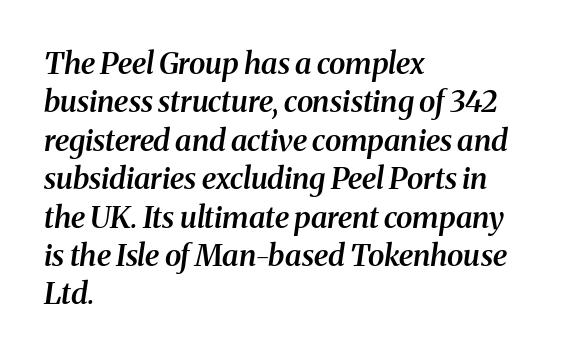
{"serif": "yes", "italic": "yes", "lean": "right", "slant_degrees": 8, "bold": "semi", "weight": "semibold", "width": "normal", "stroke_contrast": "medium", "x_height": "medium", "monospaced": "no", "underline": "no", "align": "left", "line_spacing": "normal", "line_spacing_ratio": 1.28, "letter_spacing": "normal", "letter_spacing_em": 0.0, "glyph_px": 30}
